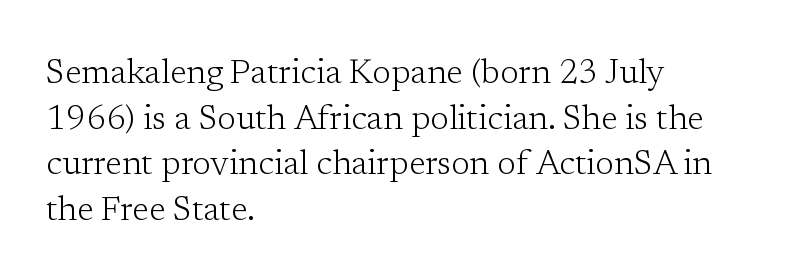
The image shows 34 px light serif type, upright; set left-aligned, normal line spacing (1.34x), normal letter spacing, not underlined; low stroke contrast and a medium x-height.
